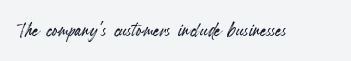
{"underline": "no", "letter_spacing": "normal", "letter_spacing_em": 0.0, "glyph_px": 25}
